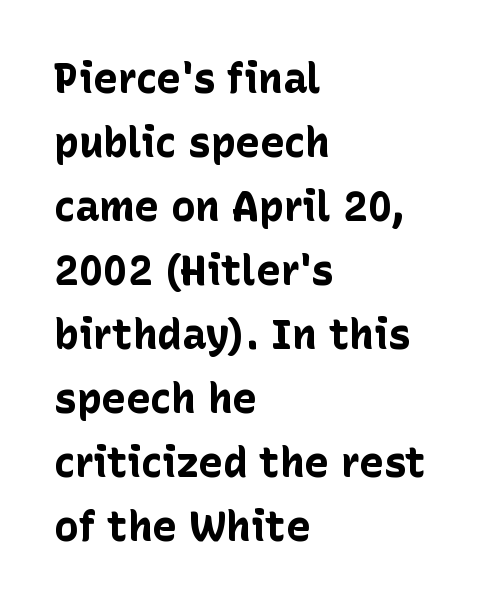
These lines are composed in type without serifs. Vertically, the passage feels balanced, rows spaced as you'd expect. In CSS terms this would be text-align: left. Words appear dense and cohesive because spacing is normal. Varying glyph widths throughout — classic text-font behaviour. Rendered with straight, roman letterforms.
